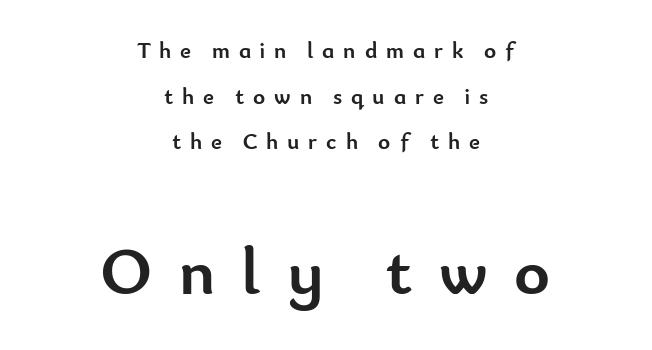
Q: Is the text bold? A: Yes.
Q: Is the text italic (slanted)? A: No, it is upright.
Q: Is the typeface a serif or a sans-serif typeface? A: Sans-serif.
Q: Is the text underlined? A: No.
Q: How is the paragraph aligned? A: Centered.
Q: Is the spacing between letters normal or unusually wide? A: Unusually wide.
Q: Is the spacing between lines tight, normal or loose? A: Loose.
Q: Which block of text is set in a larger size, the first (top) or the second (bottom)? A: The second (bottom) one.
Q: Width (condensed, normal, or wide)? A: Normal.
Q: Stroke contrast? A: Low.
Q: x-height? A: Small.
Q: Monospaced? A: No.
